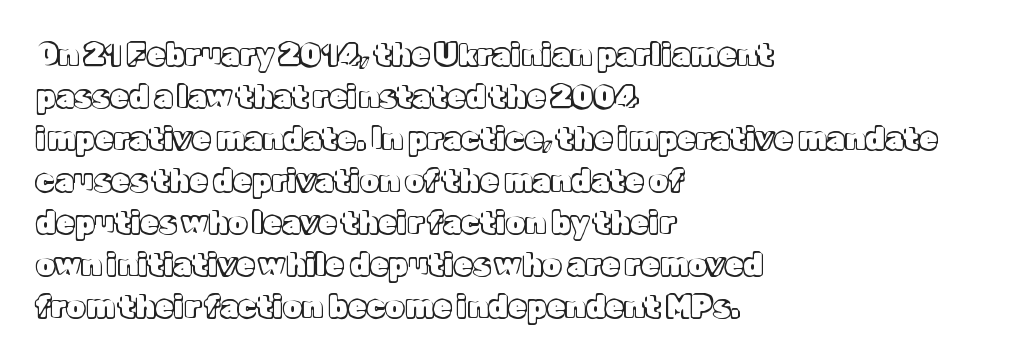
{"italic": "no", "width": "normal", "x_height": "medium", "monospaced": "no", "underline": "no", "align": "left", "line_spacing": "normal", "line_spacing_ratio": 1.4, "letter_spacing": "normal", "letter_spacing_em": 0.0, "glyph_px": 30}
